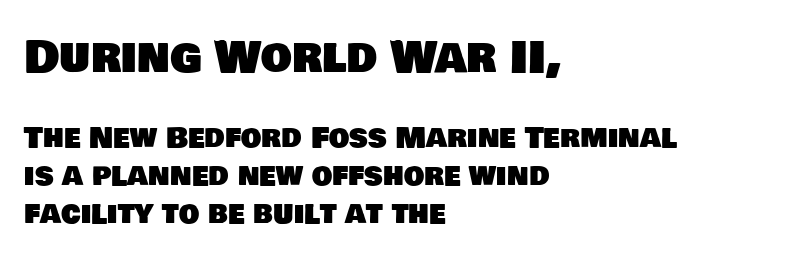
Q: Is the typeface a serif or a sans-serif typeface? A: Sans-serif.
Q: Is the text underlined? A: No.
Q: How is the paragraph aligned? A: Left-aligned.
Q: Is the spacing between letters normal or unusually wide? A: Normal.
Q: Is the spacing between lines tight, normal or loose? A: Normal.
Q: Which block of text is set in a larger size, the first (top) or the second (bottom)? A: The first (top) one.
Q: Width (condensed, normal, or wide)? A: Normal.
Q: Stroke contrast? A: Low.
Q: x-height? A: Large.
Q: Monospaced? A: No.
